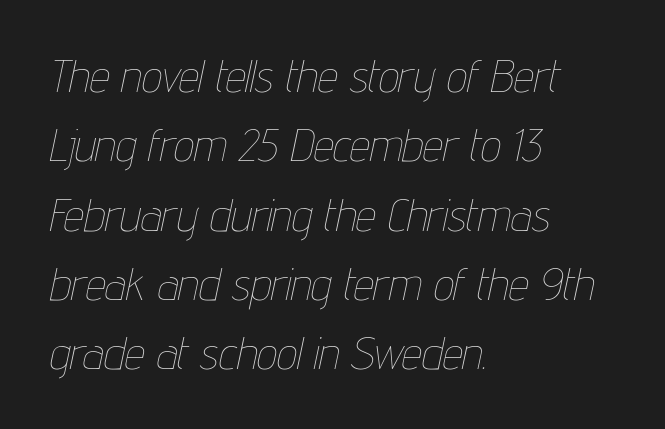
{"italic": "yes", "lean": "right", "slant_degrees": 12, "bold": "no", "weight": "thin", "width": "condensed", "stroke_contrast": "low", "x_height": "medium", "monospaced": "no", "underline": "no", "align": "left", "line_spacing": "normal", "line_spacing_ratio": 1.54, "letter_spacing": "normal", "letter_spacing_em": 0.0, "glyph_px": 45}
